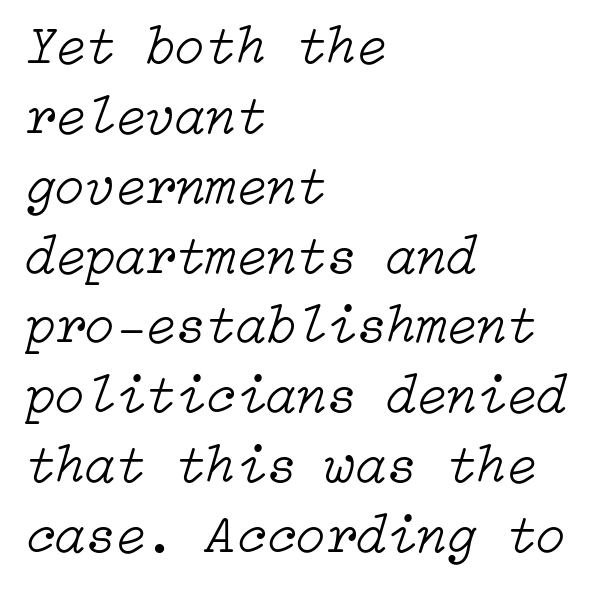
This sample uses an oblique cut, with every glyph tilted off the vertical. Weight: in the light-to-regular range. Horizontal bands of white between lines are of average thickness. One-word summary of the alignment: left.
